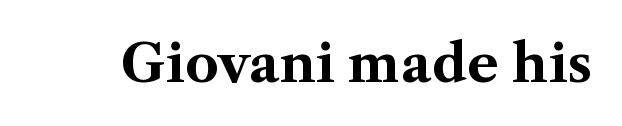
Quick note: underline off. Weight check: bold — yes, fully. The font's upright variant was chosen for this text. This rendering leaves character spacing at its baseline value.
